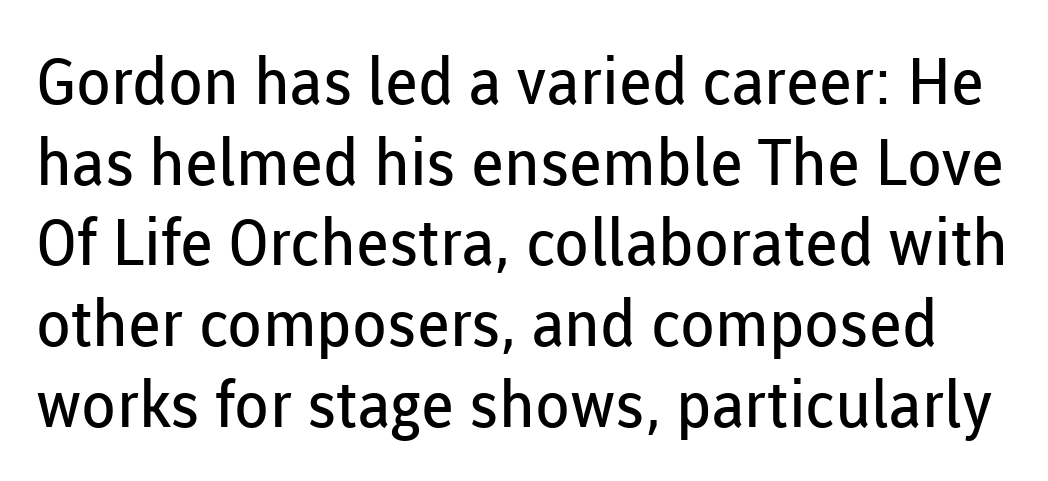
The image shows 64 px regular-weight sans-serif type, upright; set normal line spacing (1.26x), normal letter spacing, not underlined; low stroke contrast and a medium x-height.
